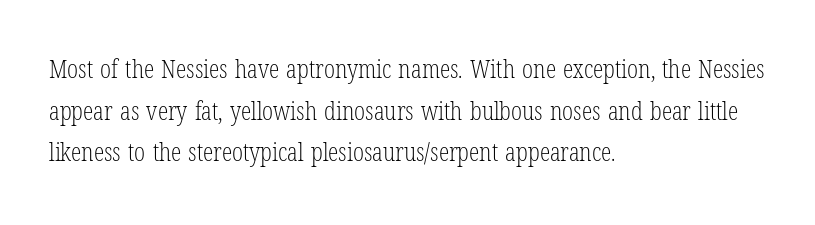
{"italic": "no", "bold": "no", "underline": "no", "align": "left", "line_spacing": "normal", "line_spacing_ratio": 1.6, "letter_spacing": "normal", "letter_spacing_em": 0.0, "glyph_px": 26}
